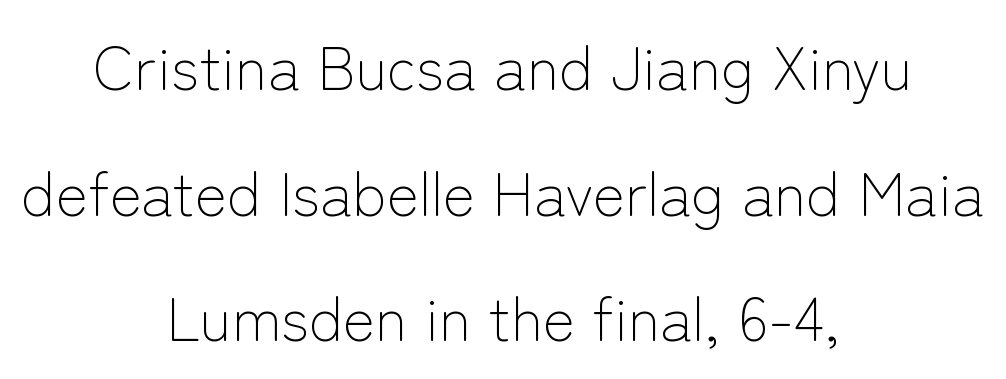
Successive baselines arrive slowly, with a big drop between each. The passage shown has conventional tracking throughout. The typeface chosen for these lines omits serifs. Layout note: lines centered. Rendered with straight, roman letterforms.
